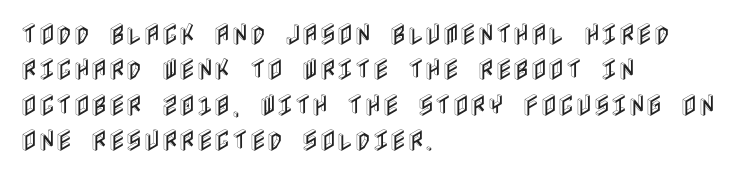
The image shows 24 px text type, upright; set left-aligned, normal line spacing (1.47x), normal letter spacing, not underlined.
